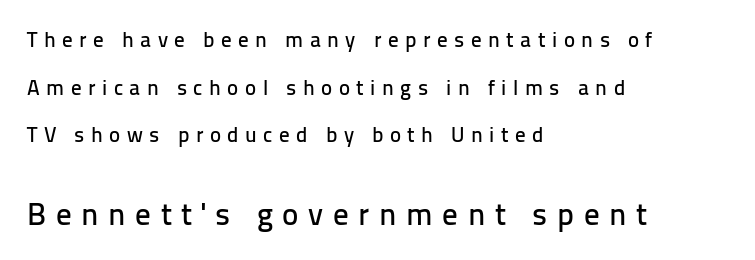
Does the type have serifs? No, each stem ends abruptly. Check under the words: just untouched page. Here the designer chose a conventional face with non-uniform glyph widths. Widely set lines give the paragraph a tall, airy silhouette. Honestly, the letter spacing is so wide it's the main thing you notice. Characters remain perfectly vertical along every line.
